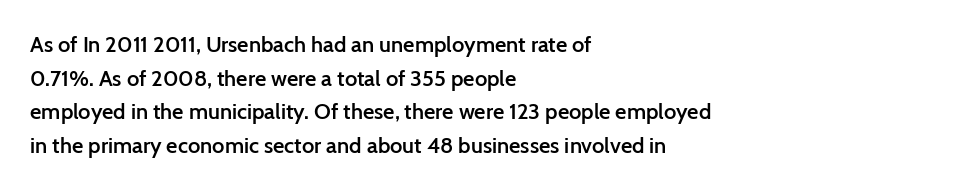
Q: Is the text bold? A: Semi-bold.
Q: Is the text italic (slanted)? A: No, it is upright.
Q: Is the text underlined? A: No.
Q: How is the paragraph aligned? A: Left-aligned.
Q: Is the spacing between letters normal or unusually wide? A: Normal.
Q: Is the spacing between lines tight, normal or loose? A: Normal.
